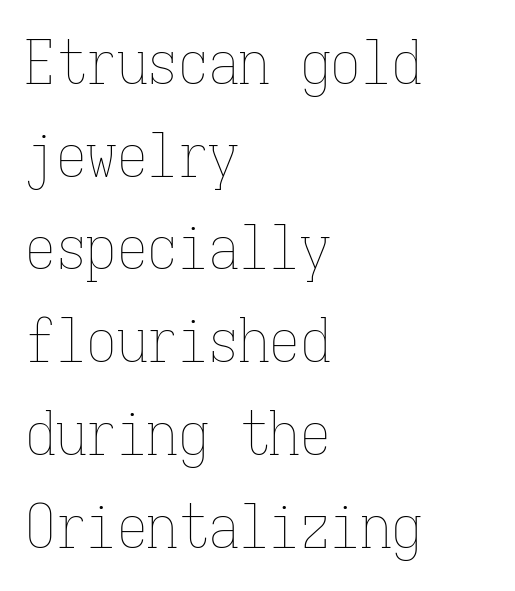
Q: Is the text bold? A: No.
Q: Is the text italic (slanted)? A: No, it is upright.
Q: Is the text underlined? A: No.
Q: How is the paragraph aligned? A: Left-aligned.
Q: Is the spacing between letters normal or unusually wide? A: Normal.
Q: Is the spacing between lines tight, normal or loose? A: Normal.
Q: Width (condensed, normal, or wide)? A: Condensed.
Q: Stroke contrast? A: Low.
Q: x-height? A: Medium.
Q: Monospaced? A: Yes.
